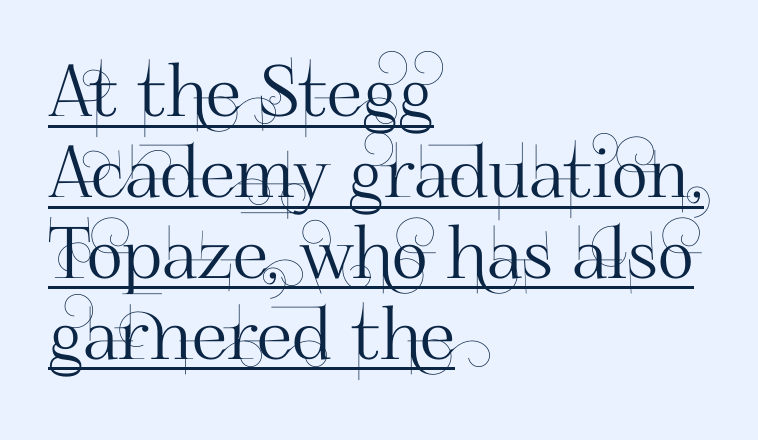
{"serif": "no", "italic": "no", "width": "normal", "stroke_contrast": "high", "x_height": "small", "monospaced": "no", "underline": "yes", "align": "left", "line_spacing": "tight", "line_spacing_ratio": 1.14, "letter_spacing": "normal", "letter_spacing_em": 0.0, "glyph_px": 71}
